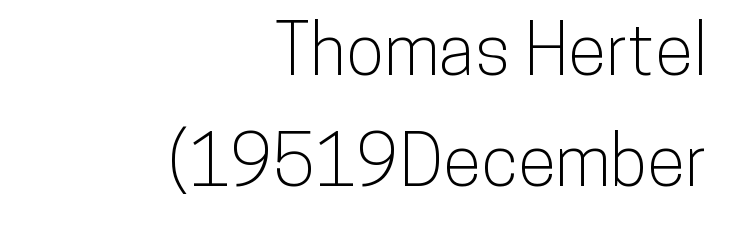
{"serif": "no", "italic": "no", "width": "condensed", "stroke_contrast": "low", "x_height": "medium", "monospaced": "no", "underline": "no", "align": "right", "line_spacing": "normal", "line_spacing_ratio": 1.59, "letter_spacing": "normal", "letter_spacing_em": 0.0, "glyph_px": 70}
